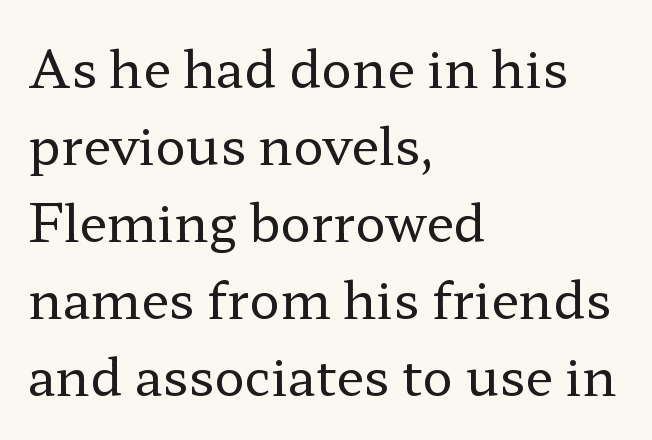
The image shows 51 px regular-weight, wide serif type, upright; set left-aligned, normal line spacing (1.51x), normal letter spacing, not underlined; low stroke contrast and a medium x-height.
